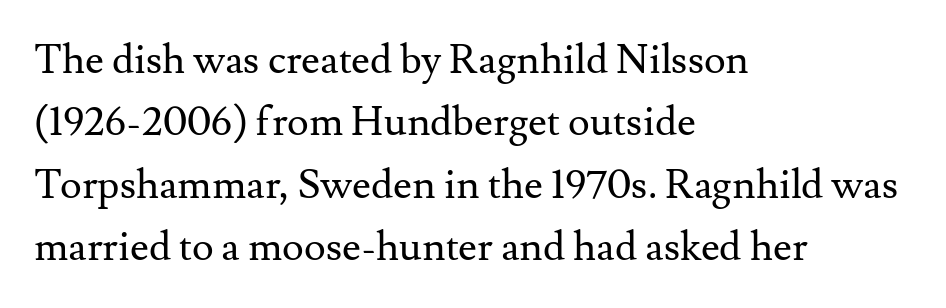
{"serif": "yes", "italic": "no", "bold": "no", "weight": "regular", "width": "normal", "stroke_contrast": "medium", "x_height": "small", "monospaced": "no", "underline": "no", "align": "left", "line_spacing": "normal", "line_spacing_ratio": 1.52, "letter_spacing": "normal", "letter_spacing_em": 0.0, "glyph_px": 41}
